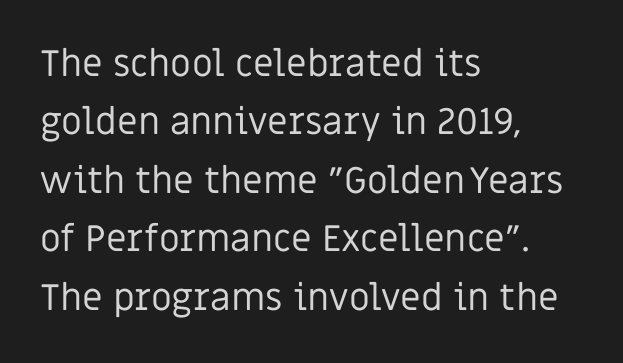
Q: Is the text bold? A: No.
Q: Is the text italic (slanted)? A: No, it is upright.
Q: Is the typeface a serif or a sans-serif typeface? A: Sans-serif.
Q: Is the text underlined? A: No.
Q: How is the paragraph aligned? A: Left-aligned.
Q: Is the spacing between letters normal or unusually wide? A: Normal.
Q: Is the spacing between lines tight, normal or loose? A: Normal.
Q: Width (condensed, normal, or wide)? A: Normal.
Q: Stroke contrast? A: Low.
Q: x-height? A: Large.
Q: Monospaced? A: No.
